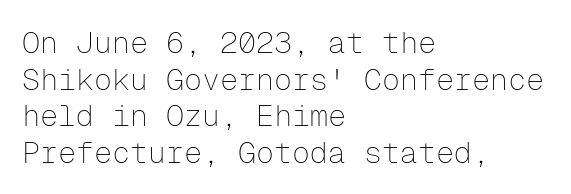
Is this a fixed-width face? Yes — each glyph sits in an identical cell. A roman cut, with each character standing at attention. What kind of face is this? One without serifs — a sans. Stems and bowls with no extra thickness — not bold. In terms of letterspacing, this is plain default setting. Just letters on the line, the space beneath them empty.
